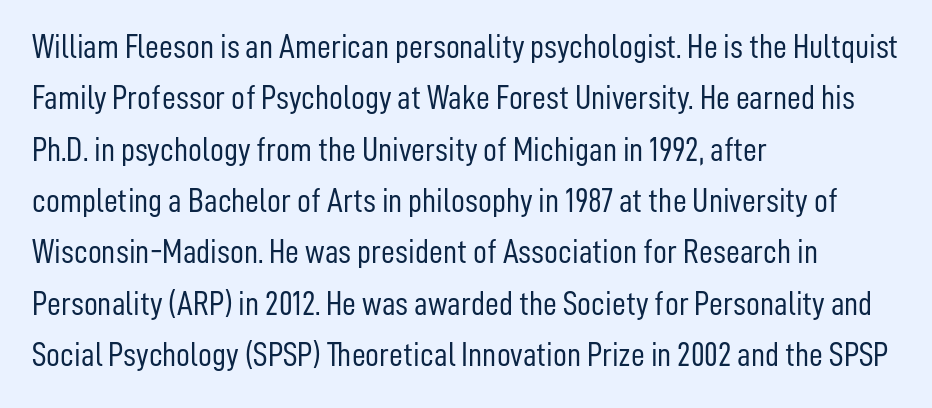
Q: Is the text bold? A: No.
Q: Is the text italic (slanted)? A: No, it is upright.
Q: Is the typeface a serif or a sans-serif typeface? A: Sans-serif.
Q: Is the text underlined? A: No.
Q: How is the paragraph aligned? A: Left-aligned.
Q: Is the spacing between letters normal or unusually wide? A: Normal.
Q: Is the spacing between lines tight, normal or loose? A: Normal.
Q: Width (condensed, normal, or wide)? A: Condensed.
Q: Stroke contrast? A: Low.
Q: x-height? A: Medium.
Q: Monospaced? A: No.
